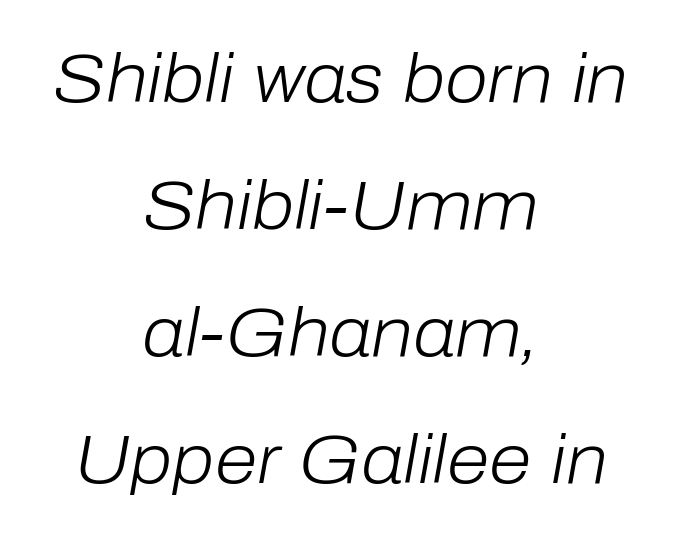
{"italic": "yes", "lean": "right", "slant_degrees": 10, "bold": "no", "weight": "light", "width": "normal", "stroke_contrast": "low", "x_height": "medium", "monospaced": "no", "underline": "no", "align": "center", "line_spacing_ratio": 1.84, "letter_spacing": "normal", "letter_spacing_em": 0.0, "glyph_px": 69}
